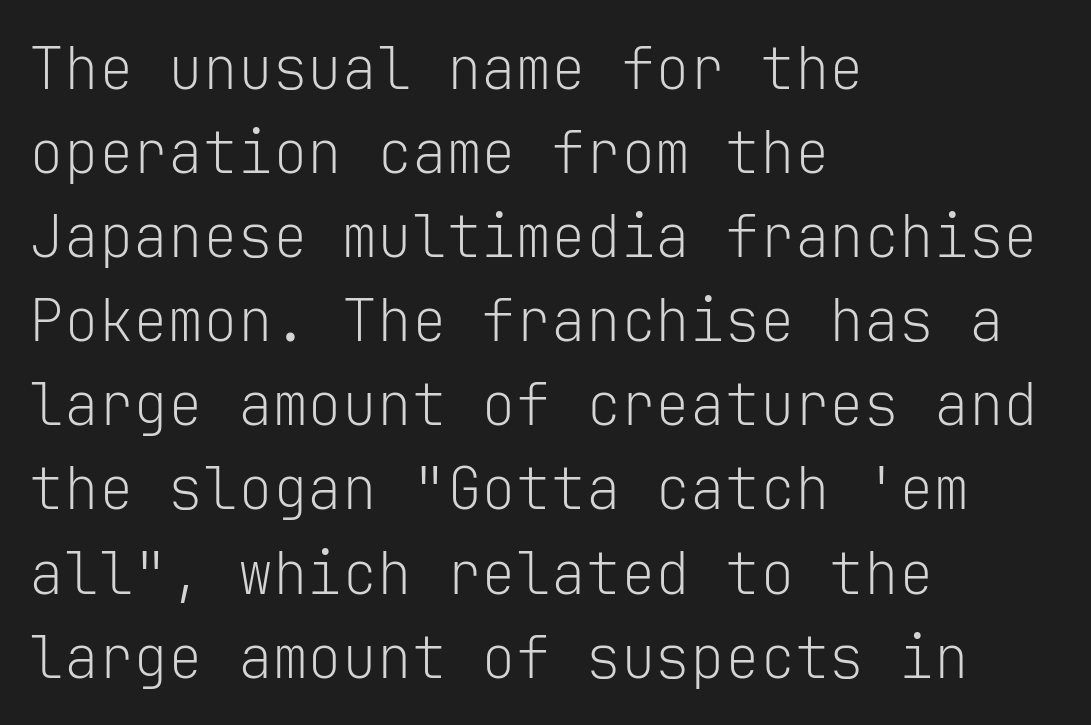
{"serif": "no", "italic": "no", "bold": "no", "weight": "light", "width": "normal", "stroke_contrast": "low", "x_height": "medium", "monospaced": "yes", "underline": "no", "align": "left", "line_spacing": "normal", "line_spacing_ratio": 1.45, "letter_spacing": "normal", "letter_spacing_em": 0.0, "glyph_px": 58}
